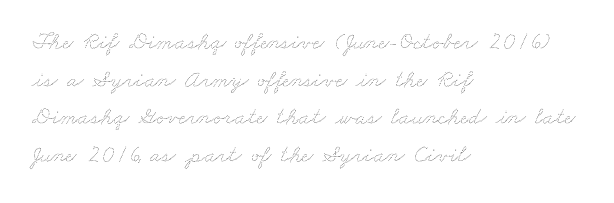
The image shows 24 px text type; set left-aligned, normal line spacing (1.57x), normal letter spacing, not underlined.
